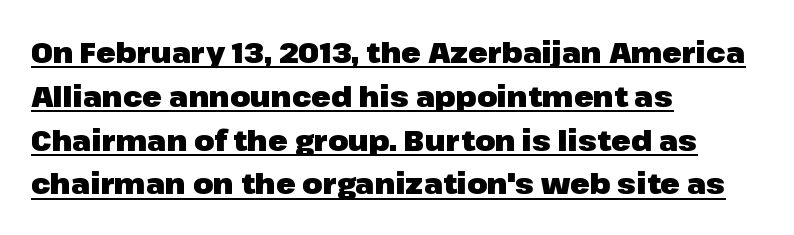
{"serif": "no", "italic": "no", "bold": "yes", "weight": "heavy", "width": "normal", "stroke_contrast": "low", "x_height": "medium", "monospaced": "no", "underline": "yes", "align": "left", "line_spacing": "normal", "line_spacing_ratio": 1.51, "letter_spacing": "normal", "letter_spacing_em": 0.0, "glyph_px": 29}
